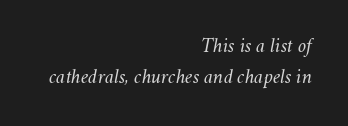
{"italic": "yes", "lean": "right", "slant_degrees": 11, "bold": "no", "underline": "no", "align": "right", "line_spacing": "normal", "line_spacing_ratio": 1.48, "letter_spacing": "normal", "letter_spacing_em": 0.0, "glyph_px": 21}
